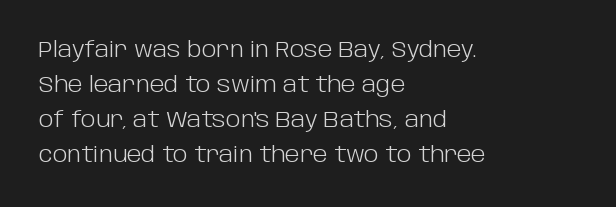
Every stem runs plumb, perpendicular to the baseline. Ink coverage per letter is moderate at most. Does extra space separate the letters? No, they use regular spacing. Line starts are locked; line ends wander. If you measured baseline to baseline, you'd find a middling distance.
